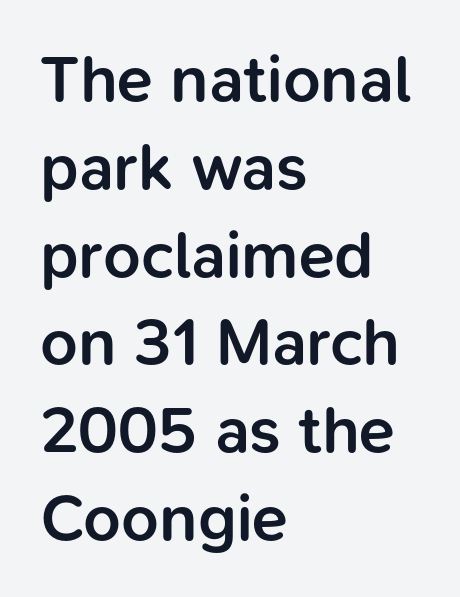
Letter spacing: default. Posture: straight, roman, zero tilt. Horizontally, the lines are justified to the leading edge only. Plain, unruled lines of type.
